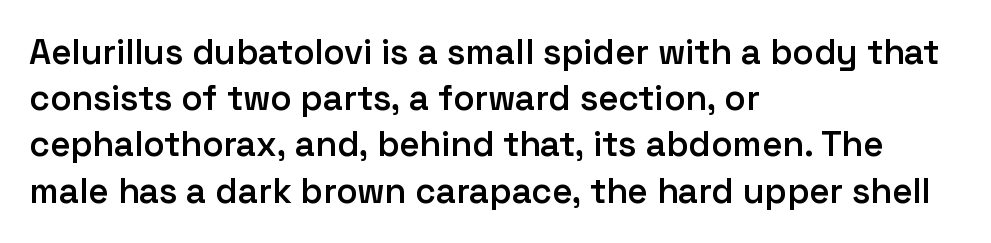
Vertical strokes here are truly vertical. Vertical spacing — default. The glyphs in this specimen are sans serif. The letterforms sit shoulder to shoulder at normal distance.
